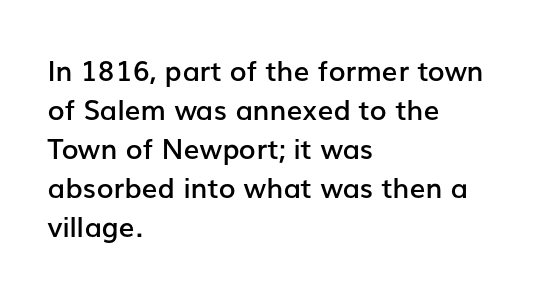
Q: Is the text bold? A: Semi-bold.
Q: Is the text italic (slanted)? A: No, it is upright.
Q: Is the typeface a serif or a sans-serif typeface? A: Sans-serif.
Q: Is the text underlined? A: No.
Q: How is the paragraph aligned? A: Left-aligned.
Q: Is the spacing between letters normal or unusually wide? A: Normal.
Q: Is the spacing between lines tight, normal or loose? A: Normal.
Q: Width (condensed, normal, or wide)? A: Normal.
Q: Stroke contrast? A: Low.
Q: x-height? A: Medium.
Q: Monospaced? A: No.
